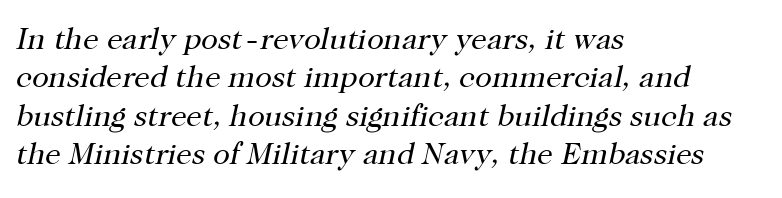
Posture: slanted. The rendering shows small feet on the letterforms — a serif design. Looks like regular typesetting: each glyph gets only the width it needs. The rendering keeps characters at their native spacing. Where is the straight margin? On the left.
